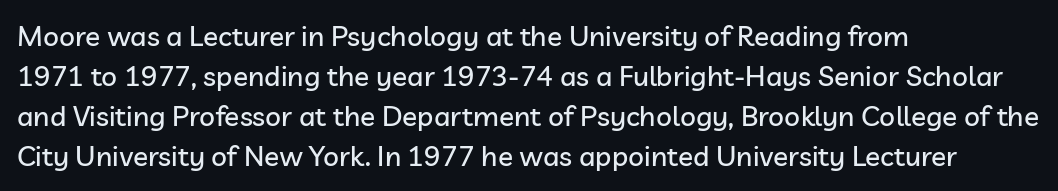
Note: no serifs on the glyphs. Looks like regular typesetting: each glyph gets only the width it needs. This rendering leaves character spacing at its baseline value. The gap between lines stays unmarked. No italicization has been applied; the sample stays upright. Vertical spacing — default.
